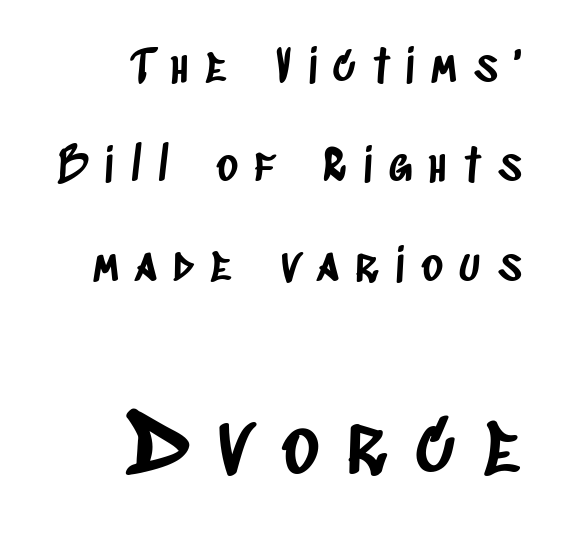
{"serif": "no", "width": "condensed", "stroke_contrast": "low", "x_height": "large", "monospaced": "no", "underline": "no", "align": "right", "line_spacing": "loose", "line_spacing_ratio": 2.16, "letter_spacing": "wide", "letter_spacing_em": 0.36, "larger_block": "second", "size_ratio": 1.74, "glyph_px": 80}
